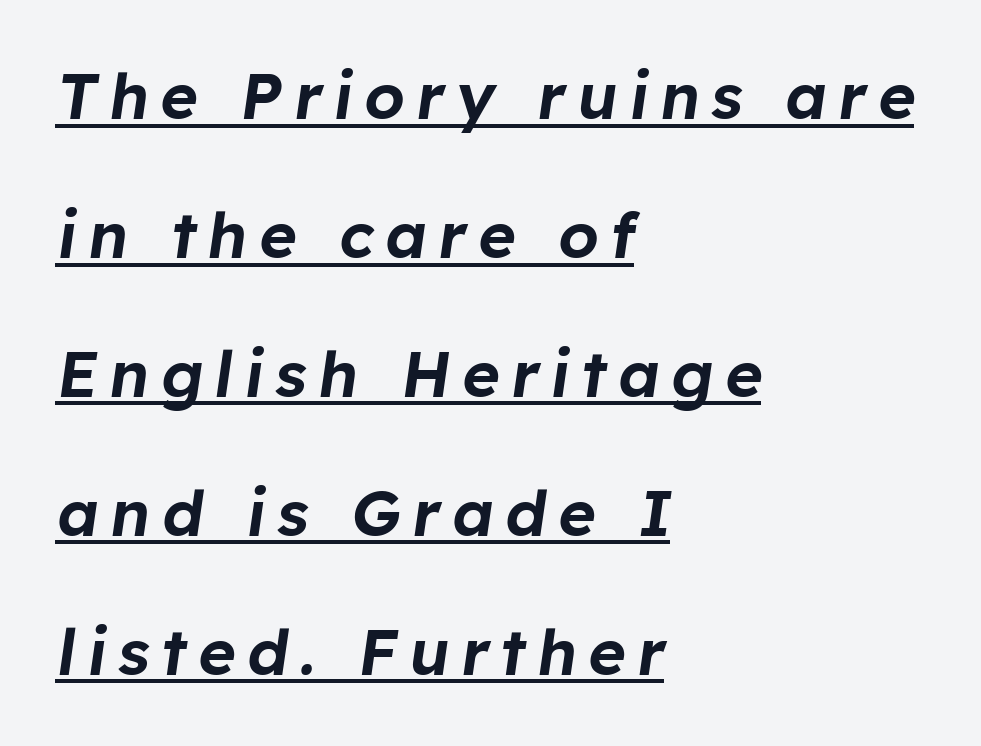
{"italic": "yes", "lean": "right", "slant_degrees": 8, "width": "normal", "stroke_contrast": "low", "x_height": "medium", "monospaced": "no", "underline": "yes", "align": "left", "line_spacing": "loose", "line_spacing_ratio": 2.17, "glyph_px": 64}
